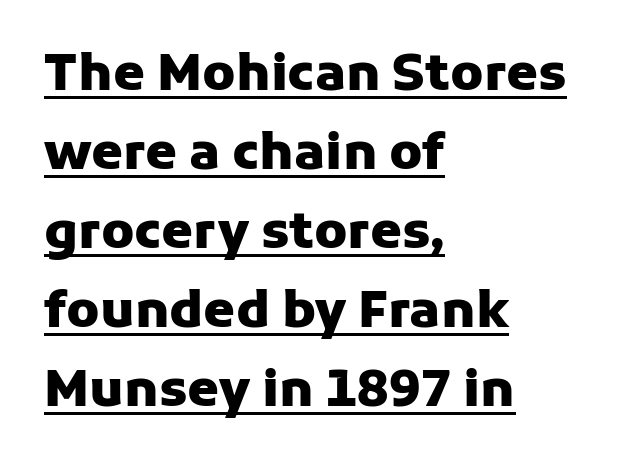
Q: Is the text bold? A: Yes.
Q: Is the text italic (slanted)? A: No, it is upright.
Q: Is the typeface a serif or a sans-serif typeface? A: Sans-serif.
Q: Is the text underlined? A: Yes.
Q: How is the paragraph aligned? A: Left-aligned.
Q: Is the spacing between letters normal or unusually wide? A: Normal.
Q: Is the spacing between lines tight, normal or loose? A: Normal.
Q: Width (condensed, normal, or wide)? A: Normal.
Q: Stroke contrast? A: Low.
Q: x-height? A: Medium.
Q: Monospaced? A: No.
